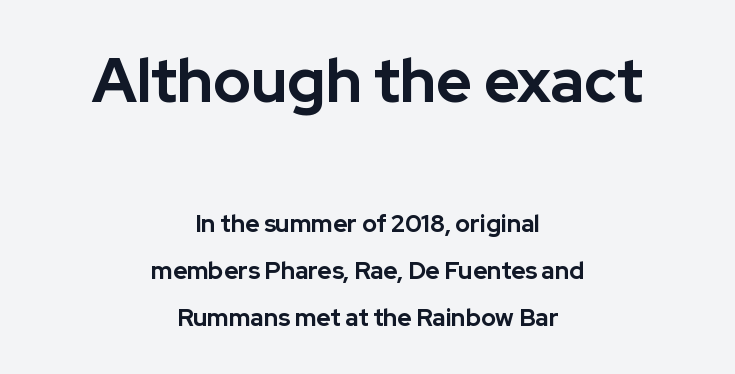
{"serif": "no", "italic": "no", "bold": "yes", "weight": "bold", "width": "normal", "stroke_contrast": "low", "x_height": "medium", "monospaced": "no", "underline": "no", "align": "center", "line_spacing": "loose", "line_spacing_ratio": 1.96, "letter_spacing": "normal", "letter_spacing_em": 0.0, "larger_block": "first", "size_ratio": 2.54, "glyph_px": 61}
